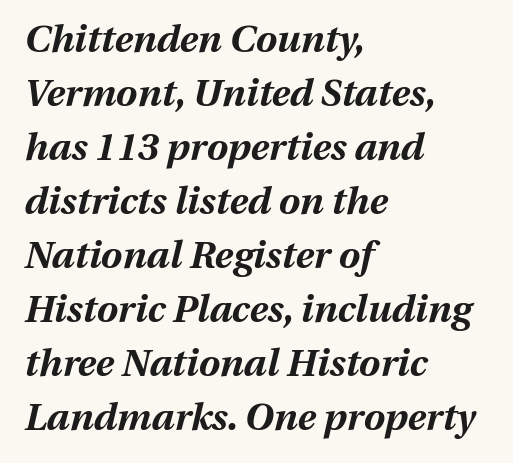
The image shows 38 px bold type, italic (leaning right); set left-aligned, normal line spacing (1.42x), normal letter spacing, not underlined; medium stroke contrast and a medium x-height.
